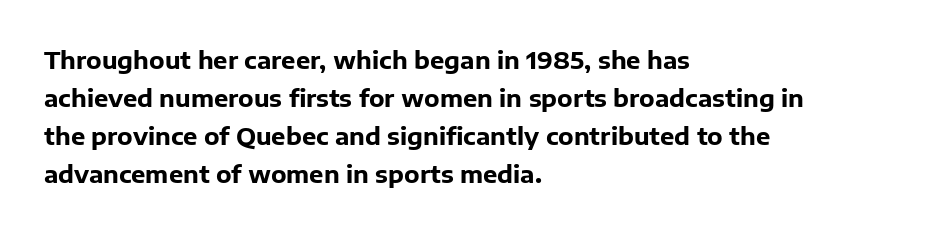
Any mark beneath the type? The region is blank. The letters stand upright; this is a roman face. The type is set solid horizontally, with unmodified tracking. Which margin do the lines hug? The left one — the right edge is uneven. The rendering uses a bold face; every stroke is thick and dark.
